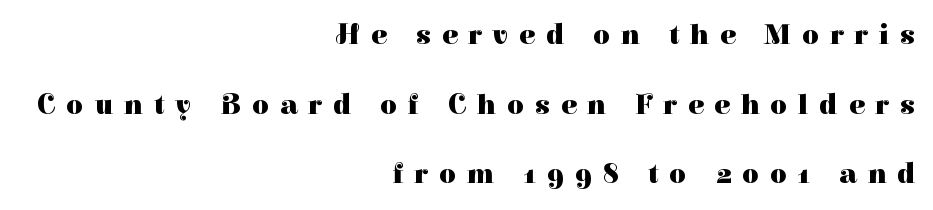
The image shows 29 px heavy serif type, upright; set right-aligned, loose line spacing (2.4x), unusually wide letter spacing (+0.38 em), not underlined; high stroke contrast and a medium x-height.
